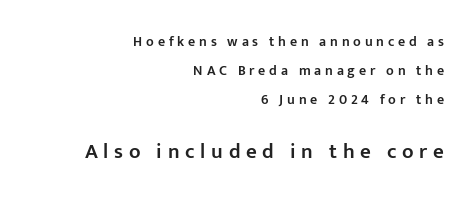
{"italic": "no", "bold": "semi", "underline": "no", "align": "right", "line_spacing": "loose", "line_spacing_ratio": 2.07, "letter_spacing": "wide", "letter_spacing_em": 0.27, "larger_block": "second", "size_ratio": 1.5, "glyph_px": 21}
